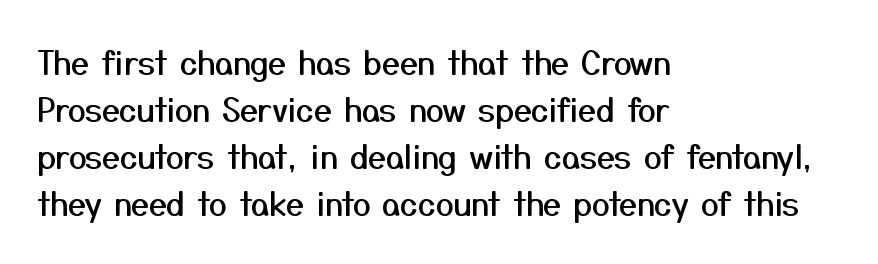
The image shows 32 px sans-serif type, upright; set left-aligned, normal line spacing (1.47x), normal letter spacing, not underlined; medium stroke contrast and a medium x-height.
